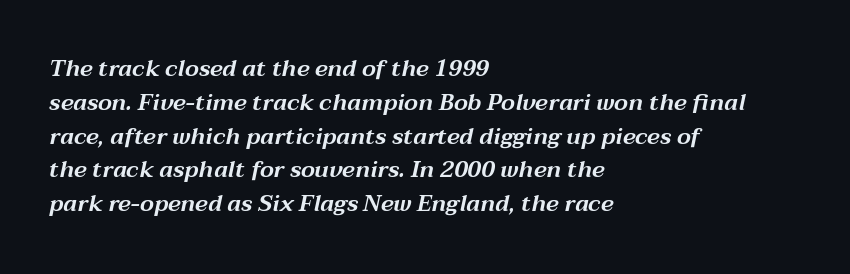
The image shows 23 px text type, italic (leaning right); set left-aligned, normal line spacing (1.47x), normal letter spacing, not underlined.
